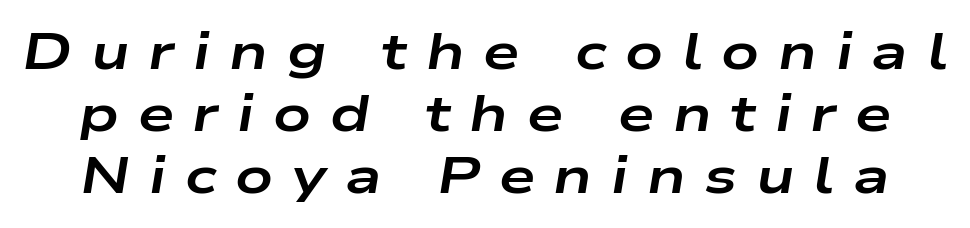
A typesetter would call this proportional, since set widths differ per character. The glyphs are unaccompanied by any horizontal stroke below them. The face used here has a pronounced slope to its letters. Caption: expanded tracking, letters set apart.
